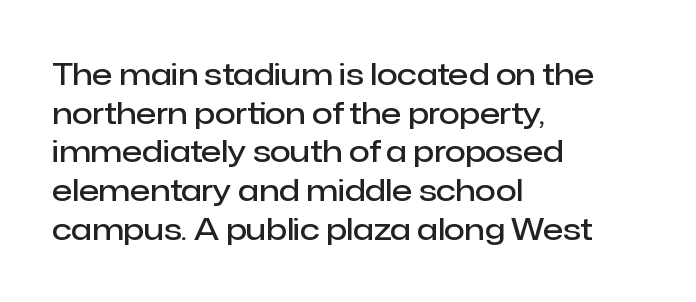
The image shows 30 px semibold sans-serif type, upright; set left-aligned, normal line spacing (1.29x), normal letter spacing, not underlined; low stroke contrast and a medium x-height.
